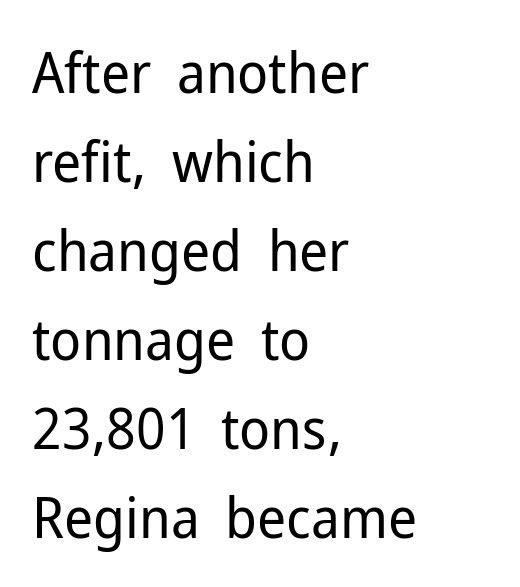
Q: Is the text bold? A: No.
Q: Is the text italic (slanted)? A: No, it is upright.
Q: Is the typeface a serif or a sans-serif typeface? A: Sans-serif.
Q: Is the text underlined? A: No.
Q: How is the paragraph aligned? A: Left-aligned.
Q: Is the spacing between letters normal or unusually wide? A: Normal.
Q: Is the spacing between lines tight, normal or loose? A: Normal.
Q: Width (condensed, normal, or wide)? A: Normal.
Q: Stroke contrast? A: Low.
Q: x-height? A: Medium.
Q: Monospaced? A: No.
